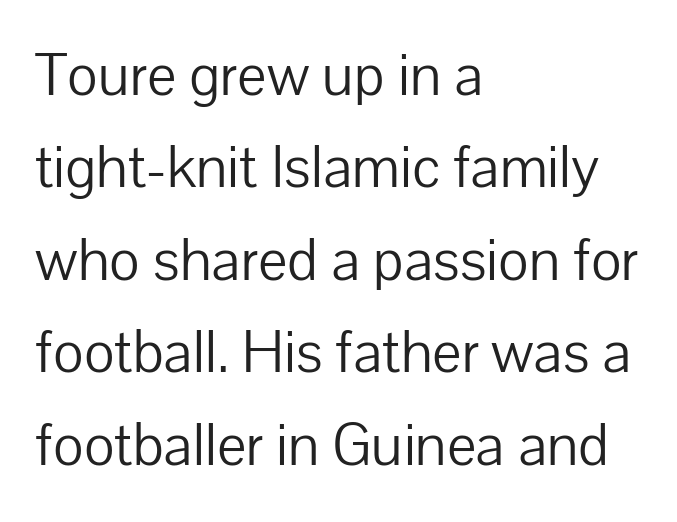
The image shows 62 px light sans-serif type, upright; set left-aligned, normal line spacing (1.49x), normal letter spacing, not underlined; low stroke contrast and a medium x-height.
